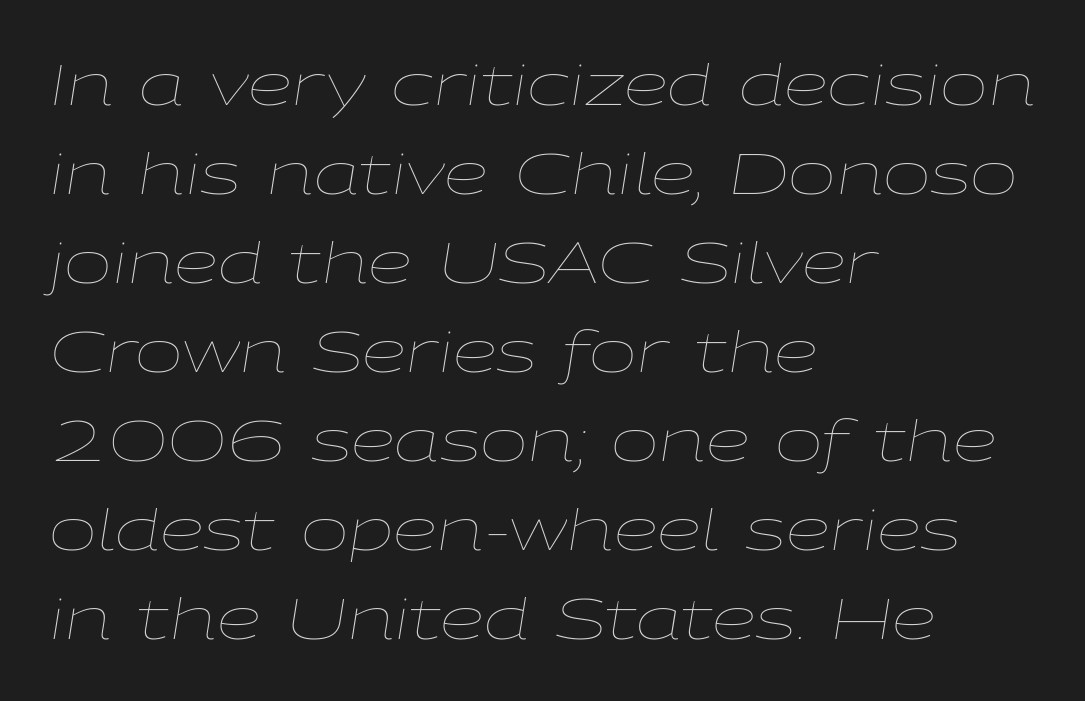
{"italic": "yes", "lean": "right", "slant_degrees": 9, "bold": "no", "weight": "thin", "width": "wide", "stroke_contrast": "low", "x_height": "medium", "monospaced": "no", "underline": "no", "align": "left", "line_spacing": "normal", "line_spacing_ratio": 1.56, "letter_spacing": "normal", "letter_spacing_em": 0.0, "glyph_px": 57}
